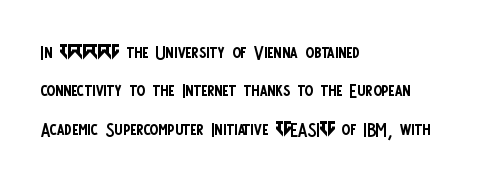
The image shows 25 px text type, upright; set left-aligned, normal line spacing (1.54x), normal letter spacing, not underlined.
